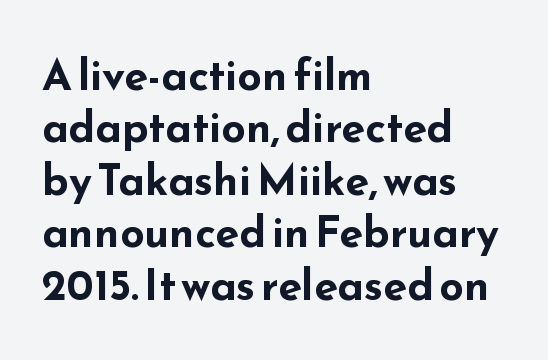
{"serif": "no", "italic": "no", "bold": "yes", "weight": "bold", "width": "wide", "stroke_contrast": "low", "x_height": "small", "monospaced": "no", "underline": "no", "align": "left", "line_spacing_ratio": 1.22, "letter_spacing": "normal", "letter_spacing_em": 0.0, "glyph_px": 43}
